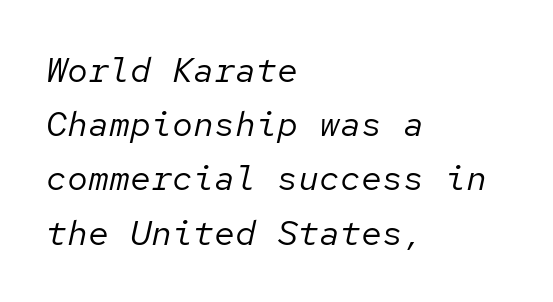
{"italic": "yes", "lean": "right", "slant_degrees": 12, "bold": "no", "weight": "regular", "width": "normal", "stroke_contrast": "low", "x_height": "medium", "monospaced": "yes", "underline": "no", "align": "left", "line_spacing": "normal", "line_spacing_ratio": 1.55, "letter_spacing": "normal", "letter_spacing_em": 0.0, "glyph_px": 35}
